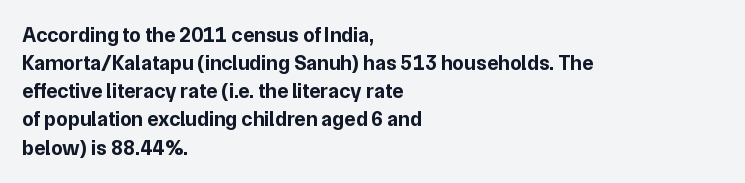
Anything drawn beneath the words? Only blank space. Evenly set lines give the paragraph a standard silhouette. In CSS terms this would be text-align: left. The font's upright variant was chosen for this text. Strokes here are thick enough to call this a true bold.
